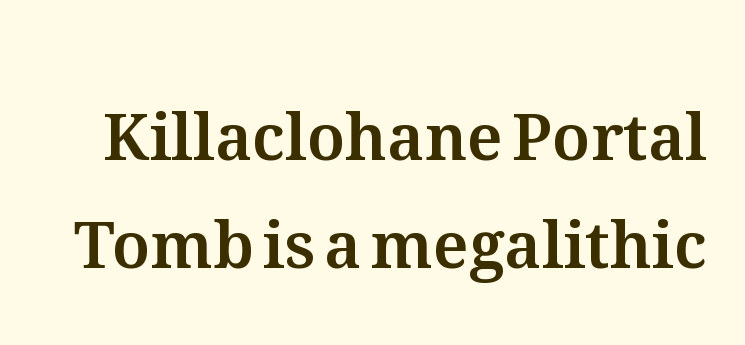
{"italic": "no", "width": "normal", "stroke_contrast": "medium", "x_height": "medium", "monospaced": "no", "underline": "no", "line_spacing": "normal", "line_spacing_ratio": 1.68, "letter_spacing": "normal", "letter_spacing_em": 0.0, "glyph_px": 64}
